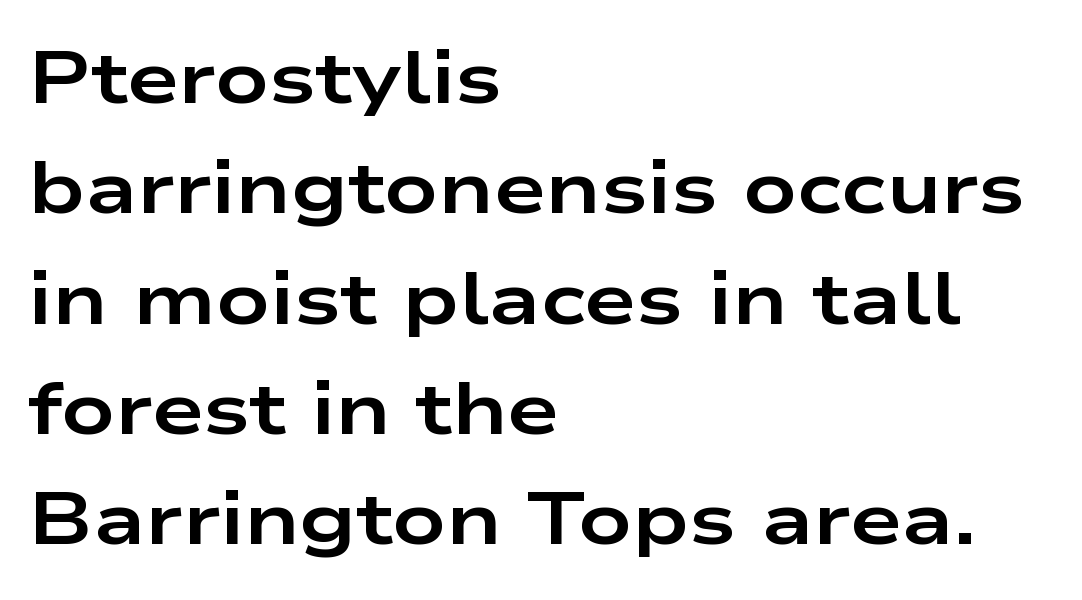
{"serif": "no", "italic": "no", "bold": "yes", "weight": "bold", "width": "wide", "stroke_contrast": "low", "x_height": "medium", "monospaced": "no", "underline": "no", "align": "left", "line_spacing": "normal", "line_spacing_ratio": 1.49, "letter_spacing": "normal", "letter_spacing_em": 0.0, "glyph_px": 74}
